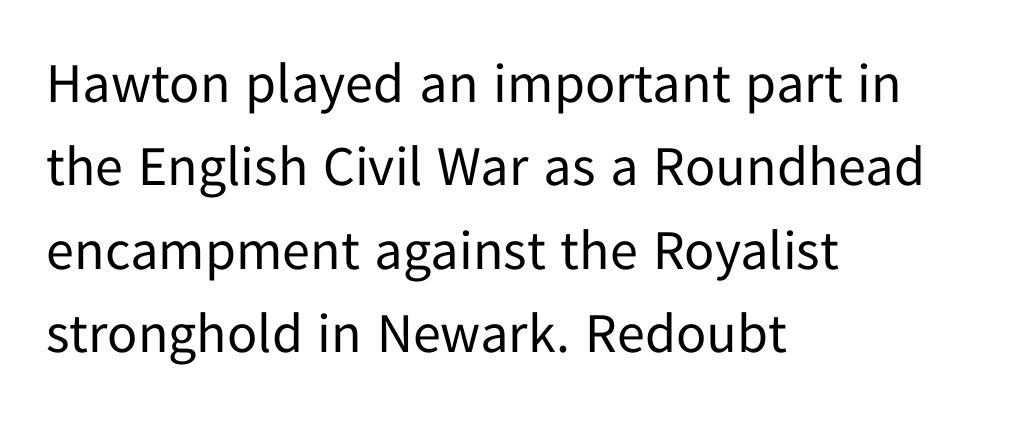
Standard letterfit; no display-style spreading of the glyphs. Look at the bottom of the vertical strokes: they stop flat, with no serifs. This sample keeps an unexceptional amount of space between lines. The weight tops out at a normal text grade.
